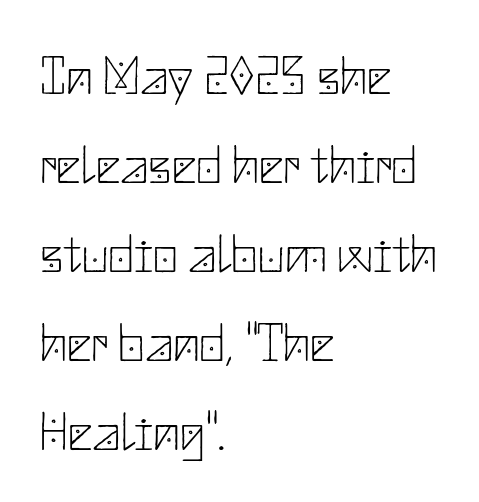
Q: Is the text bold? A: No.
Q: Is the text italic (slanted)? A: No, it is upright.
Q: Is the typeface a serif or a sans-serif typeface? A: Sans-serif.
Q: Is the text underlined? A: No.
Q: How is the paragraph aligned? A: Left-aligned.
Q: Is the spacing between letters normal or unusually wide? A: Normal.
Q: Is the spacing between lines tight, normal or loose? A: Normal.
Q: Width (condensed, normal, or wide)? A: Normal.
Q: Stroke contrast? A: Low.
Q: x-height? A: Small.
